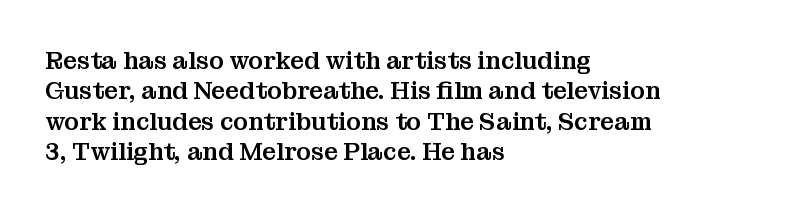
Q: Is the text italic (slanted)? A: No, it is upright.
Q: Is the text underlined? A: No.
Q: How is the paragraph aligned? A: Left-aligned.
Q: Is the spacing between letters normal or unusually wide? A: Normal.
Q: Is the spacing between lines tight, normal or loose? A: Normal.
